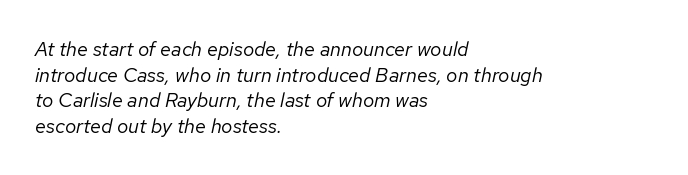
This rendering leaves character spacing at its baseline value. These lines stack with their left ends in a neat column. Notice how the stems are inclined rather than vertical — that's the hallmark of italics. A clean baseline with only descenders dipping below it.
